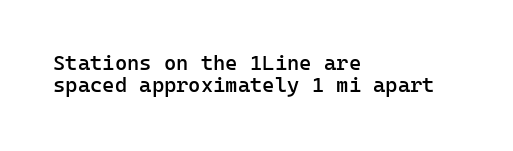
The image shows 21 px text type, upright; set left-aligned, tight line spacing (1.06x), normal letter spacing, not underlined.
